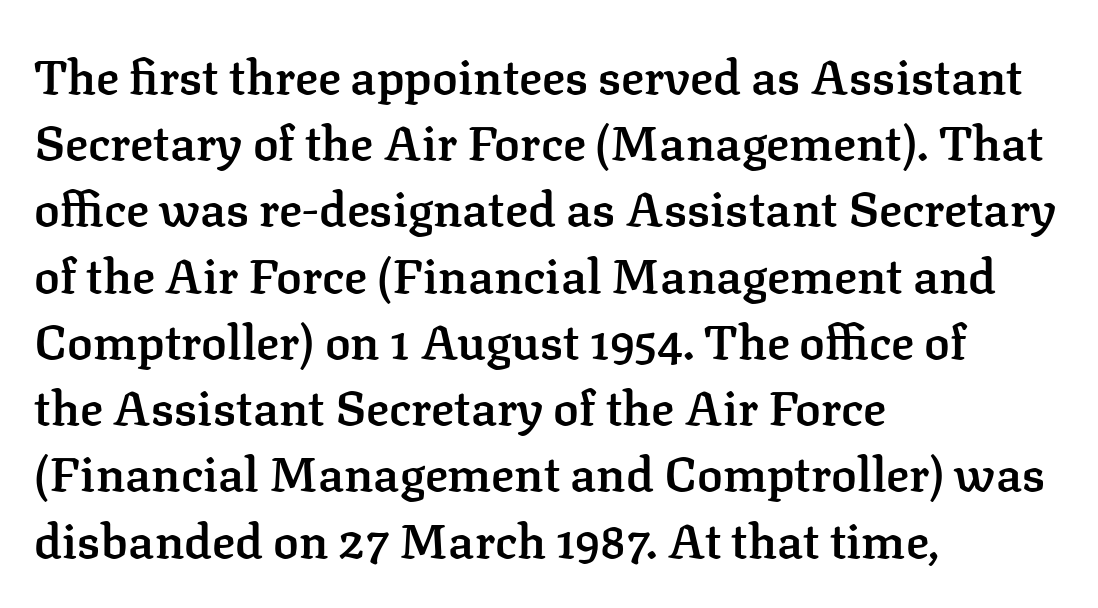
The image shows 48 px semibold serif type, upright; set left-aligned, normal line spacing (1.38x), normal letter spacing, not underlined; low stroke contrast and a medium x-height.
